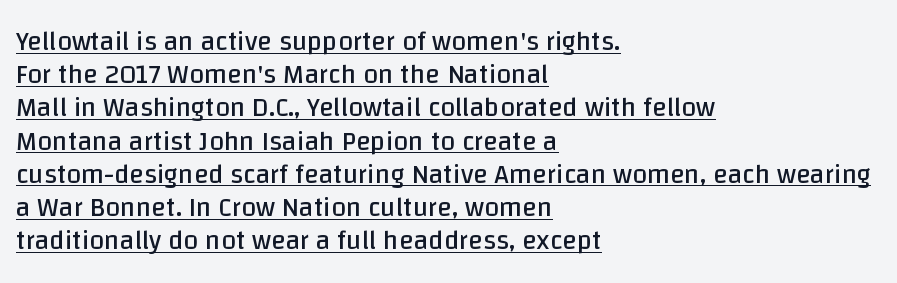
The typeface has the unassuming heft of standard copy or less. Leftover space on each line is placed entirely after the last word. Posture: straight, roman, zero tilt. Tracking here is standard; glyphs follow each other at the usual distance.
